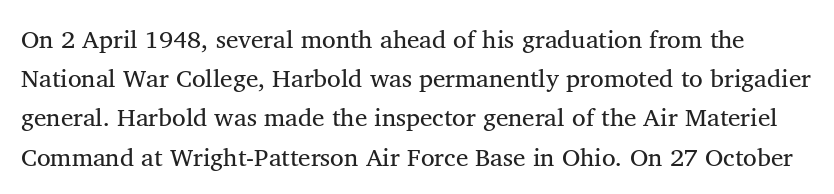
Check the space under the baseline: it is left empty. Characters remain perfectly vertical along every line. Default kerning and tracking; the words read as compact shapes. Stems here are at most as thick as an everyday book face.
